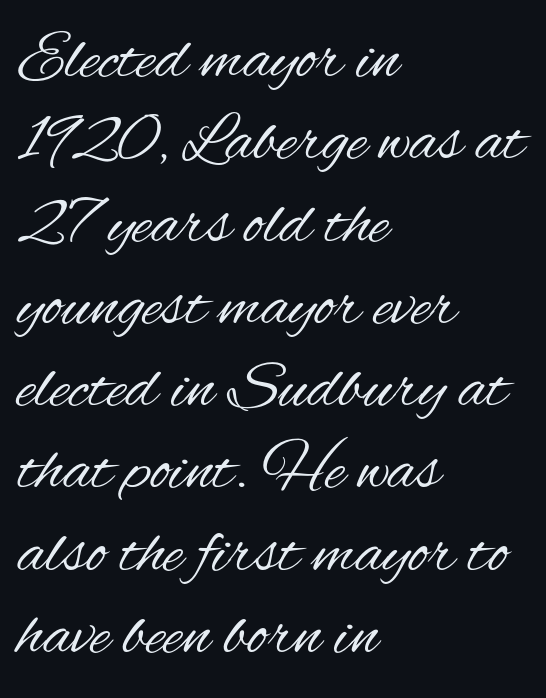
The image shows 68 px regular-weight, condensed sans-serif type; set left-aligned, line spacing 1.21x, normal letter spacing, not underlined; medium stroke contrast and a small x-height.
